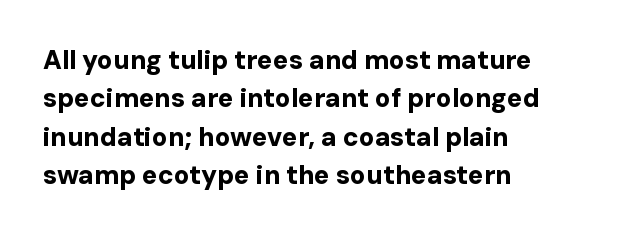
The image shows 26 px bold type, upright; set left-aligned, normal line spacing (1.48x), normal letter spacing, not underlined.
